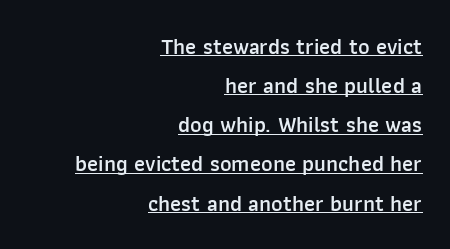
{"italic": "no", "bold": "semi", "underline": "yes", "align": "right", "line_spacing_ratio": 1.78, "letter_spacing": "normal", "letter_spacing_em": 0.0, "glyph_px": 22}
